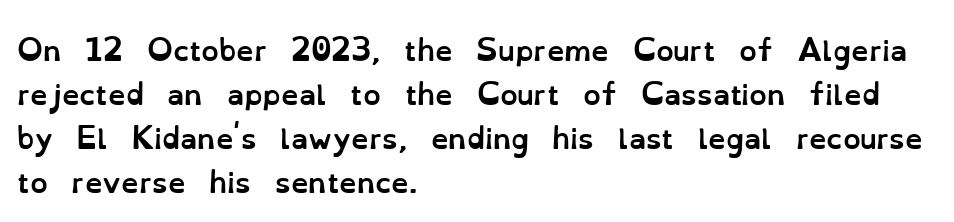
The image shows 28 px semibold type, upright; set left-aligned, normal line spacing (1.57x), normal letter spacing, not underlined; low stroke contrast and a small x-height.
